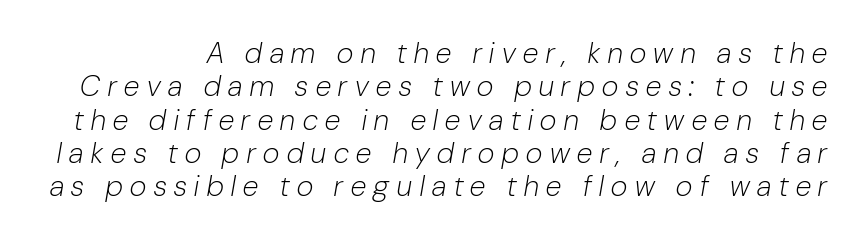
Q: Is the text bold? A: No.
Q: Is the text italic (slanted)? A: Yes, it leans right by about 10 degrees.
Q: Is the text underlined? A: No.
Q: Is the spacing between letters normal or unusually wide? A: Unusually wide.
Q: Is the spacing between lines tight, normal or loose? A: Tight.
Q: Width (condensed, normal, or wide)? A: Condensed.
Q: Stroke contrast? A: Low.
Q: x-height? A: Medium.
Q: Monospaced? A: No.
